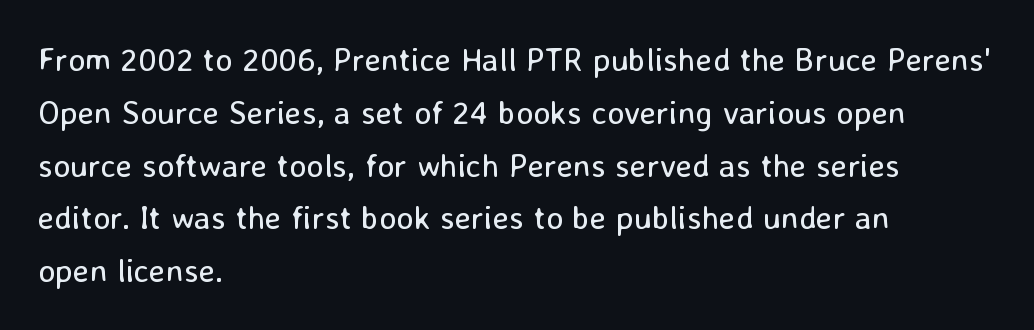
{"serif": "no", "italic": "no", "bold": "no", "weight": "regular", "width": "normal", "stroke_contrast": "low", "x_height": "medium", "monospaced": "no", "underline": "no", "align": "left", "line_spacing": "normal", "line_spacing_ratio": 1.6, "letter_spacing": "normal", "letter_spacing_em": 0.0, "glyph_px": 33}
